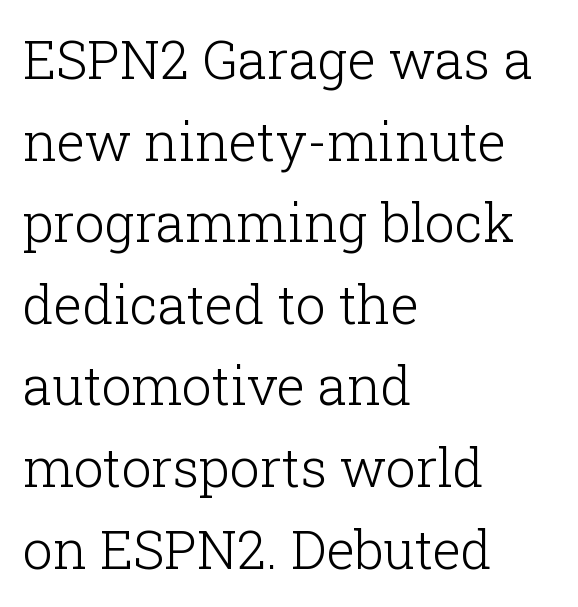
Casual observation: everything's shoved over to the left. Is there any slant? The stems are plumb. Serifs: yes, visible at the terminals of the letterforms. Clear beneath every line of the passage. A typesetter would call this proportional, since set widths differ per character.
